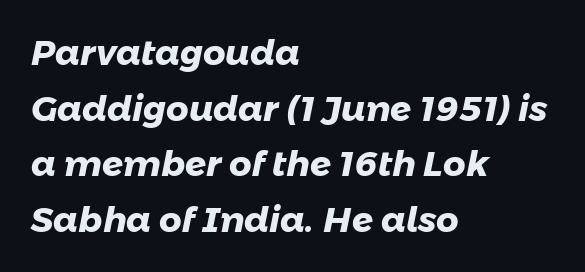
Q: Is the text bold? A: Yes.
Q: Is the typeface a serif or a sans-serif typeface? A: Sans-serif.
Q: Is the text underlined? A: No.
Q: How is the paragraph aligned? A: Left-aligned.
Q: Is the spacing between letters normal or unusually wide? A: Normal.
Q: Is the spacing between lines tight, normal or loose? A: Normal.
Q: Width (condensed, normal, or wide)? A: Normal.
Q: Stroke contrast? A: Low.
Q: x-height? A: Medium.
Q: Monospaced? A: No.
